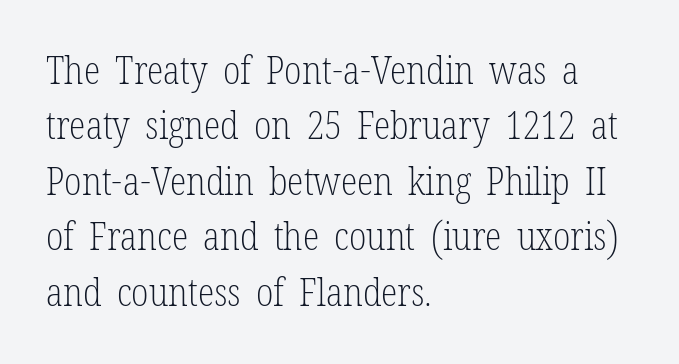
The image shows 38 px light, condensed serif type, upright; set left-aligned, normal line spacing (1.46x), normal letter spacing, not underlined; low stroke contrast and a medium x-height.
